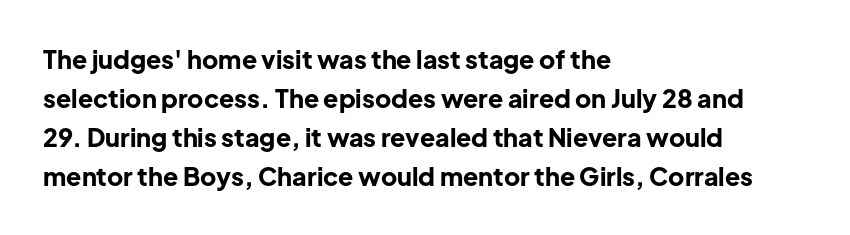
Q: Is the text bold? A: Yes.
Q: Is the text italic (slanted)? A: No, it is upright.
Q: Is the text underlined? A: No.
Q: How is the paragraph aligned? A: Left-aligned.
Q: Is the spacing between letters normal or unusually wide? A: Normal.
Q: Is the spacing between lines tight, normal or loose? A: Normal.
